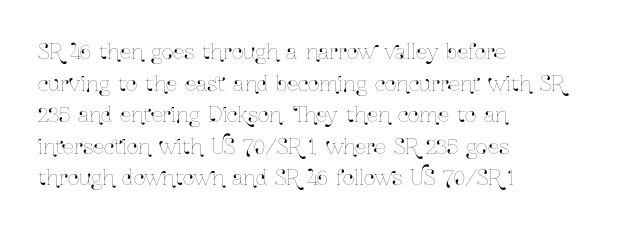
Q: Is the text italic (slanted)? A: No, it is upright.
Q: Is the text underlined? A: No.
Q: How is the paragraph aligned? A: Left-aligned.
Q: Is the spacing between letters normal or unusually wide? A: Normal.
Q: Is the spacing between lines tight, normal or loose? A: Normal.
